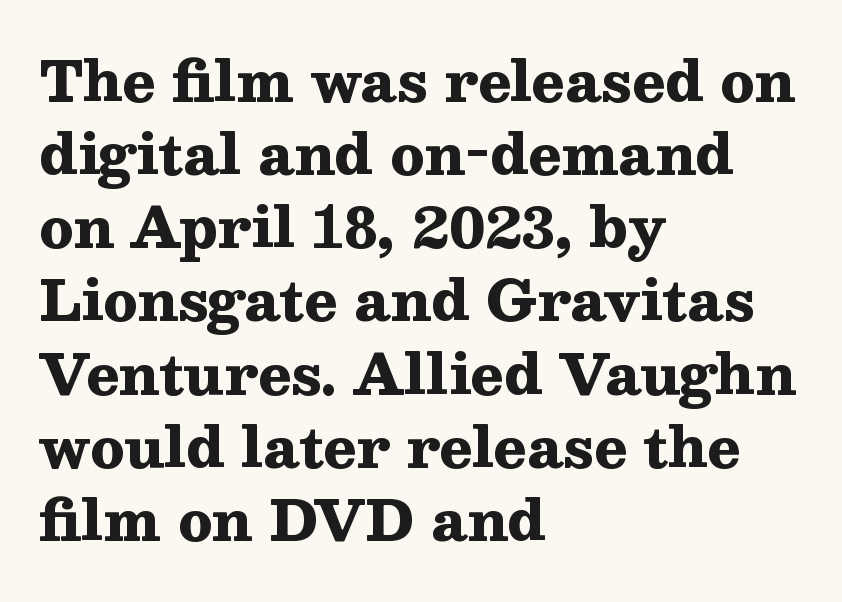
{"serif": "yes", "italic": "no", "bold": "yes", "weight": "heavy", "width": "wide", "stroke_contrast": "medium", "x_height": "medium", "monospaced": "no", "underline": "no", "align": "left", "line_spacing": "normal", "line_spacing_ratio": 1.33, "letter_spacing": "normal", "letter_spacing_em": 0.0, "glyph_px": 55}
